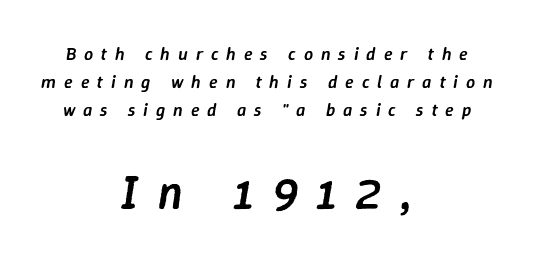
{"italic": "yes", "lean": "right", "slant_degrees": 9, "bold": "semi", "weight": "semibold", "width": "normal", "stroke_contrast": "low", "x_height": "medium", "monospaced": "no", "underline": "no", "align": "center", "line_spacing": "normal", "line_spacing_ratio": 1.55, "letter_spacing": "wide", "letter_spacing_em": 0.44, "larger_block": "second", "size_ratio": 2.56, "glyph_px": 46}
